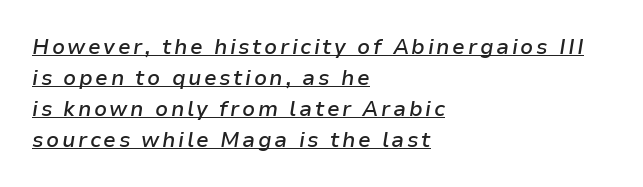
{"italic": "yes", "lean": "right", "slant_degrees": 9, "bold": "semi", "underline": "yes", "align": "left", "line_spacing": "normal", "line_spacing_ratio": 1.47, "glyph_px": 21}
